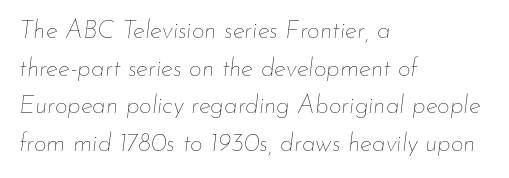
Q: Is the text bold? A: No.
Q: Is the text italic (slanted)? A: Yes, it leans right by about 7 degrees.
Q: Is the text underlined? A: No.
Q: How is the paragraph aligned? A: Left-aligned.
Q: Is the spacing between letters normal or unusually wide? A: Normal.
Q: Is the spacing between lines tight, normal or loose? A: Normal.
